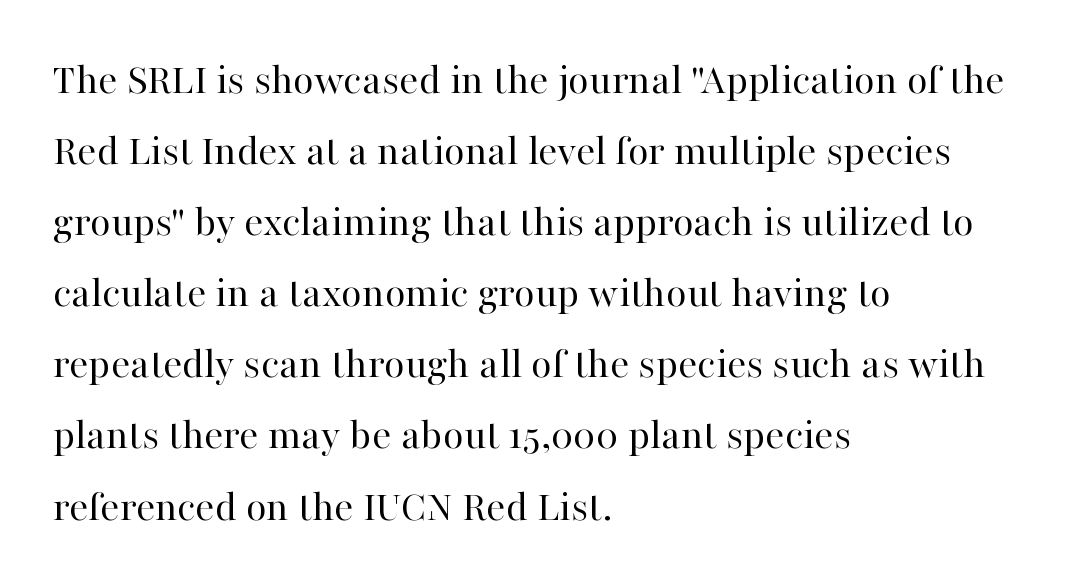
Q: Is the text bold? A: No.
Q: Is the text italic (slanted)? A: No, it is upright.
Q: Is the typeface a serif or a sans-serif typeface? A: Serif.
Q: Is the text underlined? A: No.
Q: How is the paragraph aligned? A: Left-aligned.
Q: Is the spacing between letters normal or unusually wide? A: Normal.
Q: Is the spacing between lines tight, normal or loose? A: Normal.
Q: Width (condensed, normal, or wide)? A: Normal.
Q: Stroke contrast? A: High.
Q: x-height? A: Medium.
Q: Monospaced? A: No.
